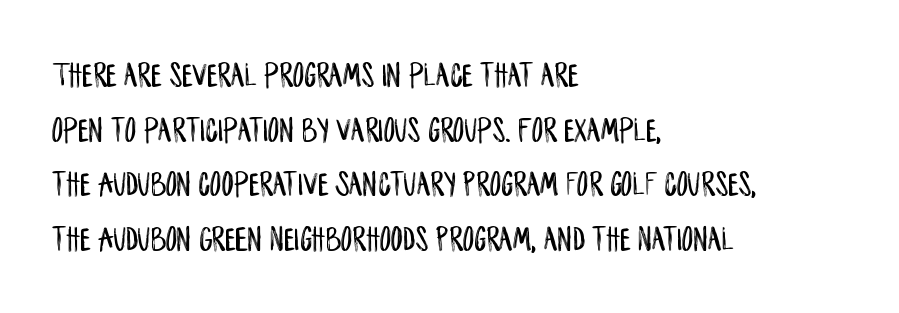
{"serif": "no", "italic": "no", "width": "condensed", "stroke_contrast": "low", "x_height": "large", "monospaced": "no", "underline": "no", "align": "left", "line_spacing": "normal", "line_spacing_ratio": 1.52, "letter_spacing": "normal", "letter_spacing_em": 0.0, "glyph_px": 36}
